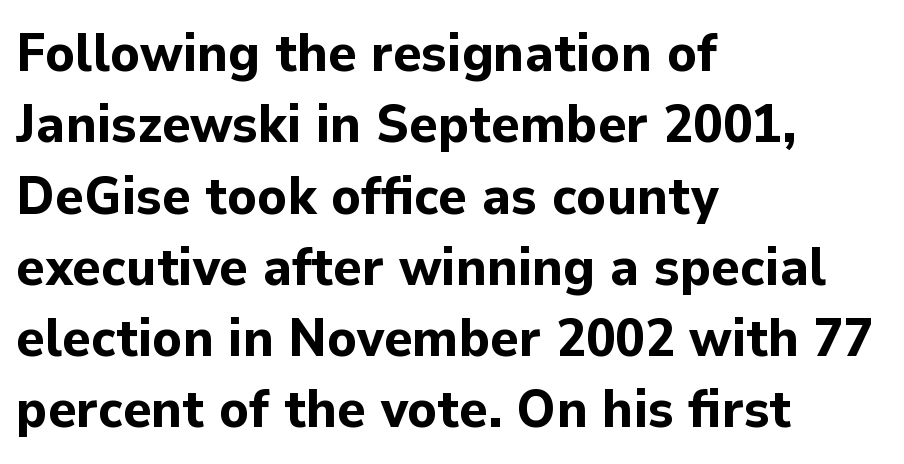
Emphasis by weight is at full strength: bold. The passage shown has conventional tracking throughout. You could not count columns in this text — the font is proportionally spaced. The rendering shows plain stroke endings on the letterforms — a sans-serif design. This rendering features lettering with no underline.
